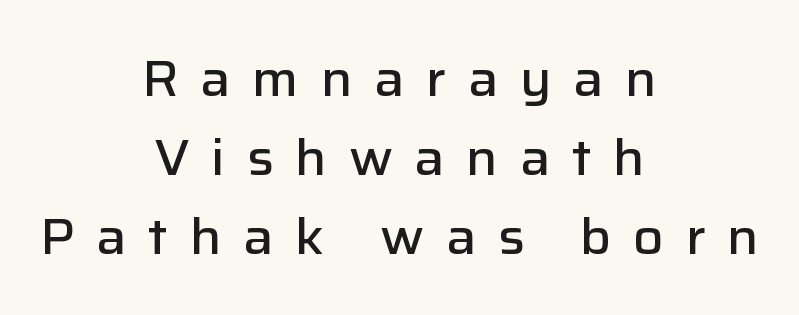
Each letter keeps its own natural width here, so spacing adapts to shape. Unlike a traditional serif, this face leaves its strokes unadorned. Each glyph is drawn with semibold strokes, heavier than normal yet not fully bold. Anything drawn beneath the words? Only blank space. If you folded the block vertically in half, each line would mirror itself in length.
